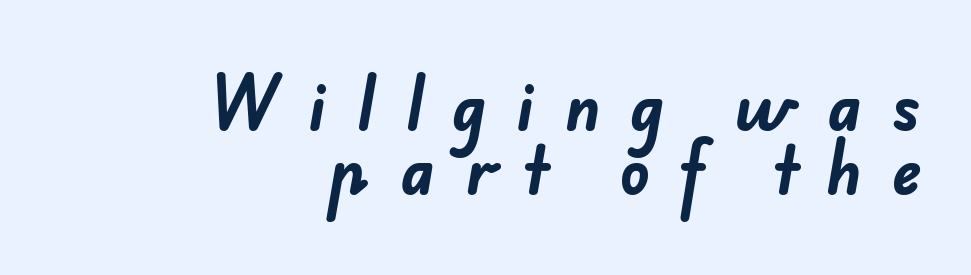
Q: Is the text bold? A: Yes.
Q: Is the typeface a serif or a sans-serif typeface? A: Sans-serif.
Q: Is the text underlined? A: No.
Q: How is the paragraph aligned? A: Right-aligned.
Q: Is the spacing between letters normal or unusually wide? A: Unusually wide.
Q: Is the spacing between lines tight, normal or loose? A: Tight.
Q: Width (condensed, normal, or wide)? A: Normal.
Q: Stroke contrast? A: Low.
Q: x-height? A: Small.
Q: Monospaced? A: No.
